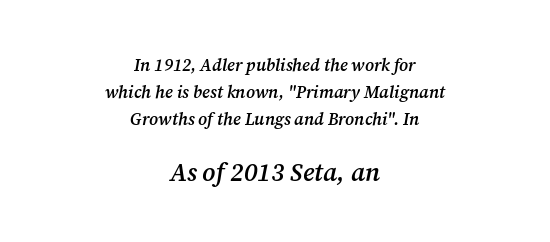
The lines in this sample share a center point and differ in where they start and stop. The face used here is rendered with its standard letterfit. Firm but not heavy-handed strokes: this text is semibold. These lines were composed using italics.
